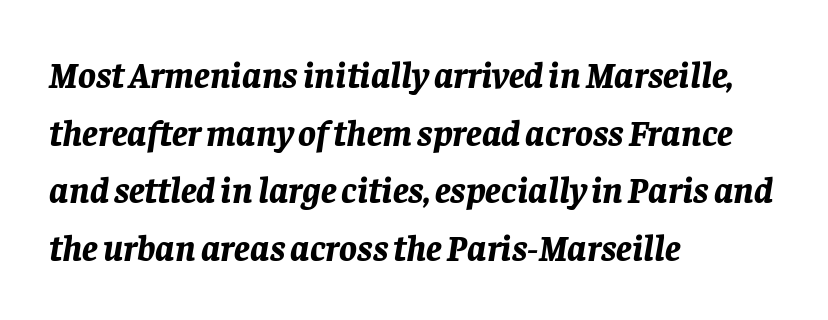
Q: Is the text bold? A: Yes.
Q: Is the text italic (slanted)? A: Yes, it leans right by about 8 degrees.
Q: Is the text underlined? A: No.
Q: How is the paragraph aligned? A: Left-aligned.
Q: Is the spacing between letters normal or unusually wide? A: Normal.
Q: Is the spacing between lines tight, normal or loose? A: Normal.
Q: Width (condensed, normal, or wide)? A: Normal.
Q: Stroke contrast? A: Low.
Q: x-height? A: Large.
Q: Monospaced? A: No.
